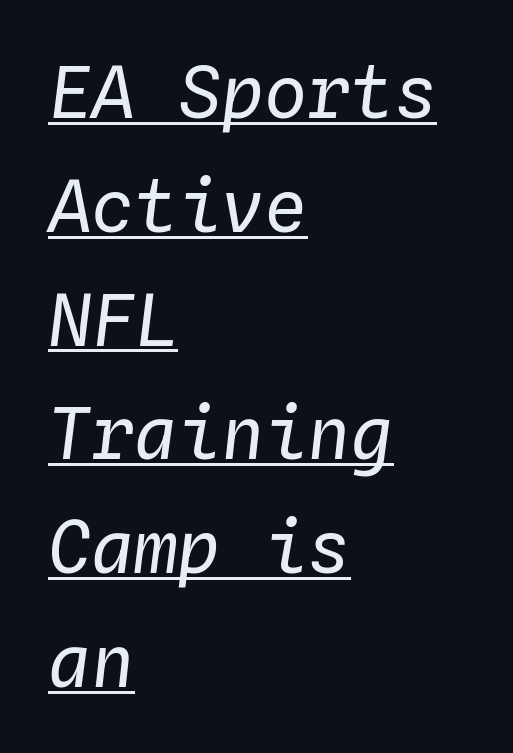
Is the type slanted? Yes — the strokes lean at a clear angle. The passage shown is typed in a monospace face where columns stay perfectly aligned. The passage shown is underscored from start to finish. Summary of weight: not heavy and not bold. Here the glyphs are tracked normally, forming tight word shapes. One-word summary of the alignment: left.
